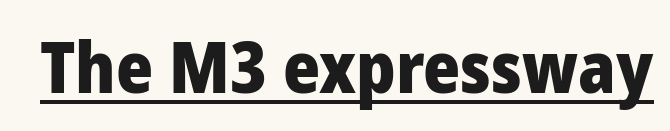
The image shows 71 px heavy sans-serif type, upright; set normal letter spacing, underlined; low stroke contrast and a medium x-height.
